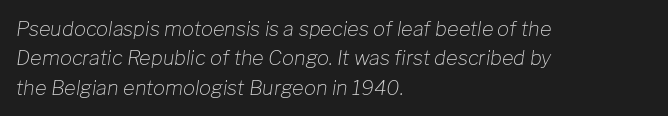
The passage shown has conventional tracking throughout. Is the stroke heavy? The answer is a plain regular-or-lighter. Compared with a centered layout, this one pins lines to the left instead. The rendering applies a slant to the glyphs. Interline gaps are of average width in this sample.
